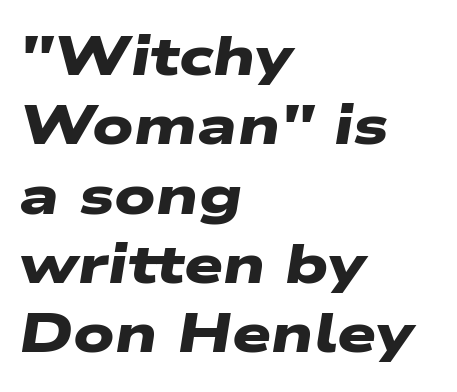
Words appear dense and cohesive because spacing is normal. The rendering uses natural spacing where letterforms have individual widths. The line-height multiplier appears to be the usual default. The rendering shows plain stroke endings on the letterforms — a sans-serif design. This rendering features lettering with no underline. Summary of weight: heavy, a full bold.
